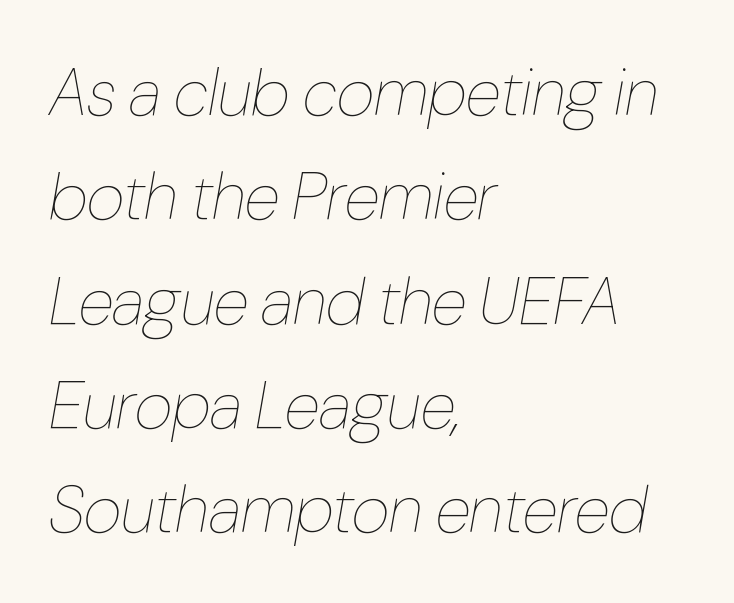
This block has exactly the height ordinary leading produces. This rendering leaves character spacing at its baseline value. Stems and bowls with no extra thickness — not bold. Character widths vary here, with narrow letters taking less room than wide ones.
